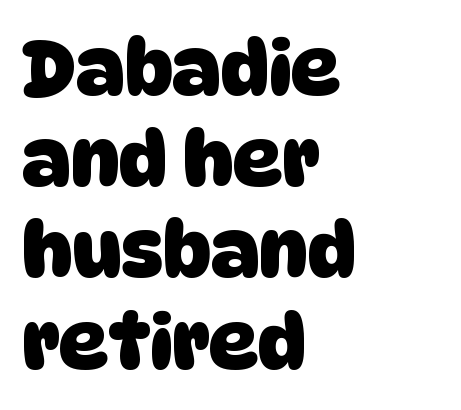
Q: Is the text bold? A: Yes.
Q: Is the typeface a serif or a sans-serif typeface? A: Sans-serif.
Q: Is the text underlined? A: No.
Q: How is the paragraph aligned? A: Left-aligned.
Q: Is the spacing between letters normal or unusually wide? A: Normal.
Q: Width (condensed, normal, or wide)? A: Normal.
Q: Stroke contrast? A: Low.
Q: x-height? A: Large.
Q: Monospaced? A: No.
